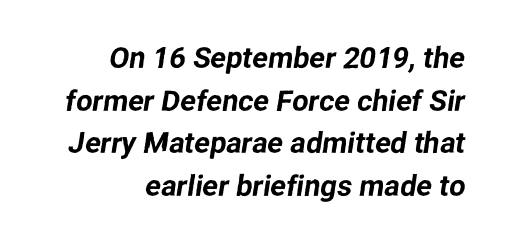
{"serif": "no", "width": "normal", "stroke_contrast": "low", "x_height": "medium", "monospaced": "no", "underline": "no", "line_spacing": "normal", "line_spacing_ratio": 1.47, "letter_spacing": "normal", "letter_spacing_em": 0.0, "glyph_px": 29}
